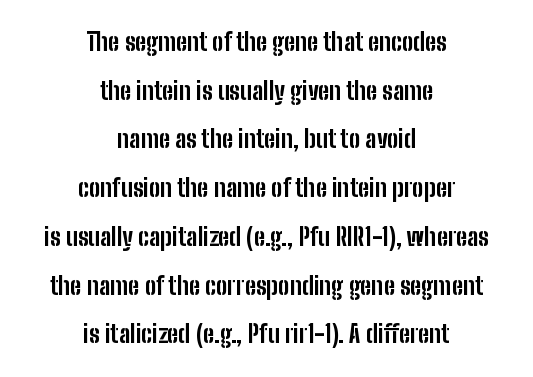
The paragraph shown floats in the horizontal middle. Is the letter spacing exaggerated? No — it looks like the ordinary default. A bare baseline throughout the passage. Caption: bold face, heavy strokes. Style check: upright.
